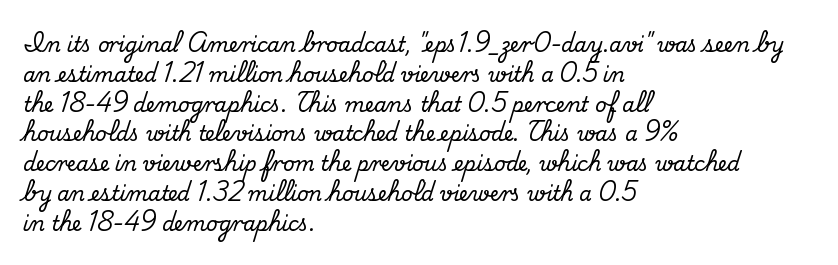
Notice how descenders clear the ascenders below comfortably — that's standard leading. In terms of letterspacing, this is plain default setting. Descender tails drop into unmarked territory. Layout note: lines flush left.
